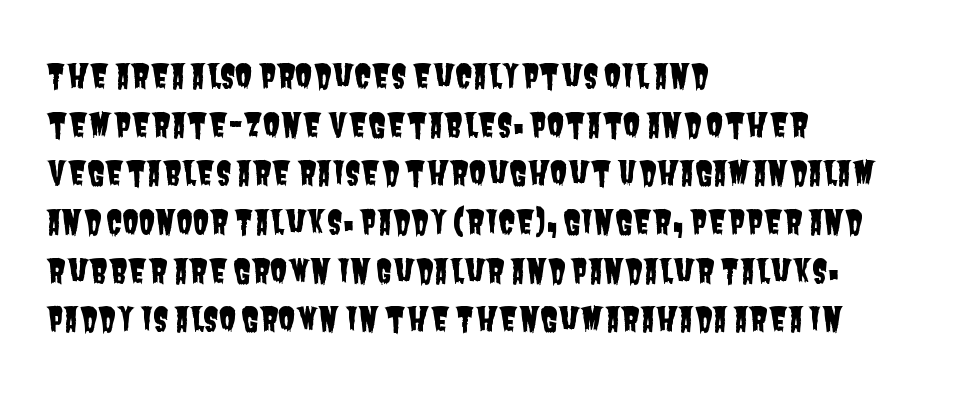
Notice how descenders clear the ascenders below comfortably — that's standard leading. No feet cap the strokes, marking this as sans-serif type. Honestly, the letter spacing is just normal — you wouldn't notice it. The letters advance in unequal steps, a hallmark of proportional type. Letters rest on an invisible, unmarked baseline.
